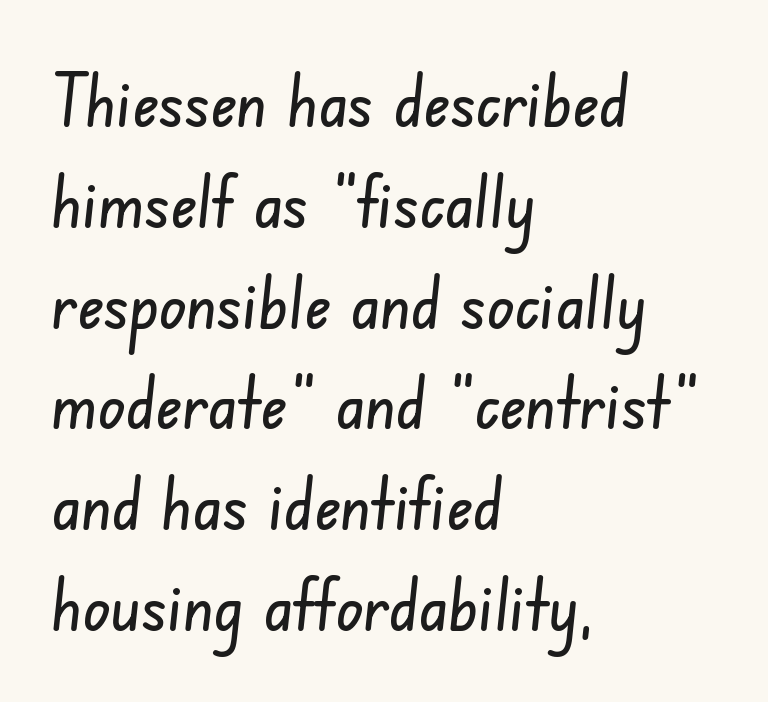
Q: Is the typeface a serif or a sans-serif typeface? A: Sans-serif.
Q: Is the text underlined? A: No.
Q: How is the paragraph aligned? A: Left-aligned.
Q: Is the spacing between letters normal or unusually wide? A: Normal.
Q: Is the spacing between lines tight, normal or loose? A: Normal.
Q: Width (condensed, normal, or wide)? A: Condensed.
Q: Stroke contrast? A: Low.
Q: x-height? A: Small.
Q: Monospaced? A: No.
